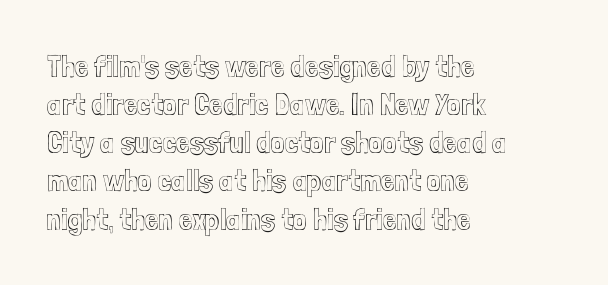
This sample has the flowing, uneven cadence of proportional lettering. The baseline area is clear. This rendering leaves character spacing at its baseline value. Teacher's note: observe the even left margin — that is flush-left alignment. A roman cut, with each character standing at attention.
